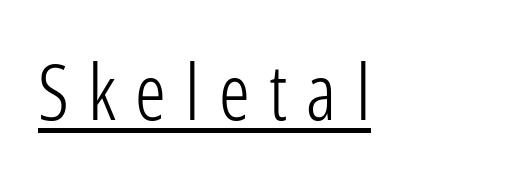
The image shows 77 px light, condensed sans-serif type, upright; set left-aligned, unusually wide letter spacing (+0.25 em), underlined; low stroke contrast and a medium x-height.
